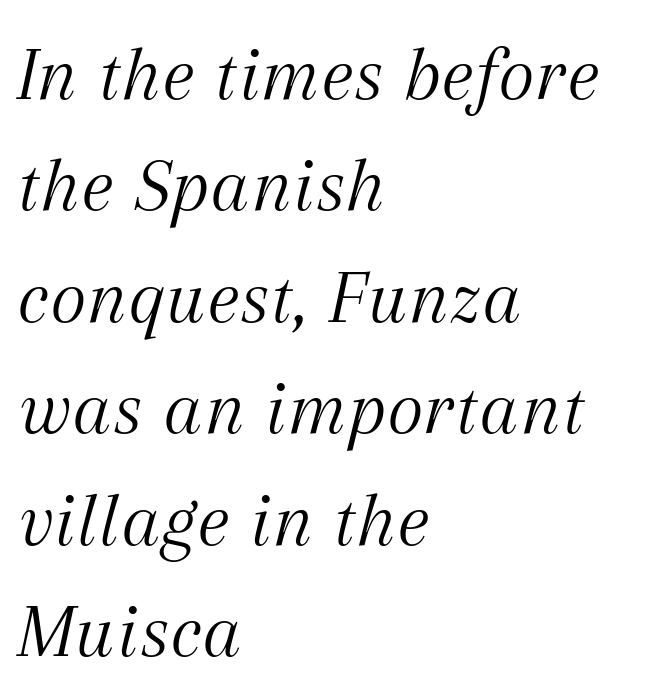
The image shows 79 px light serif type, italic (leaning right); set left-aligned, normal line spacing (1.41x), normal letter spacing, not underlined; medium stroke contrast and a medium x-height.
